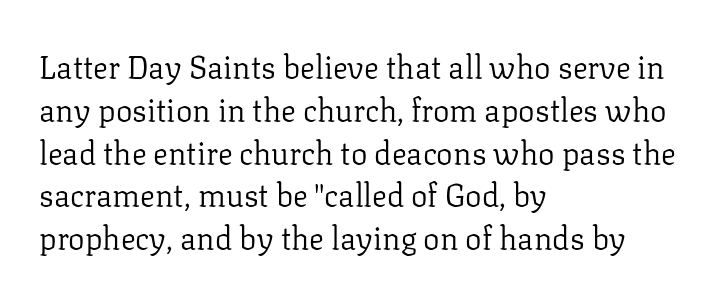
A normal amount of white space separates one row of letters from the next. Nope, not italic — everything's standing straight. Words appear dense and cohesive because spacing is normal. Line beginnings align vertically; line endings do not. Decoration check: the copy has no underline.
